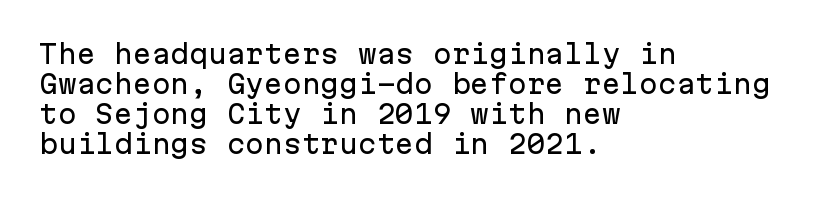
Italic? Not at all — the glyphs are vertical. Only glyphs here, with clear space below each row. Does the copy run flush right? No — it runs flush left. The letters sit at their default tracking, neither squeezed nor spread.
